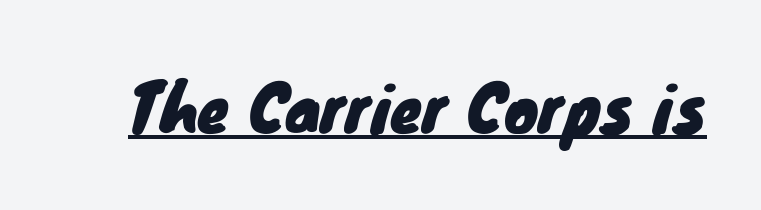
{"serif": "no", "width": "normal", "stroke_contrast": "low", "x_height": "small", "monospaced": "no", "underline": "yes", "letter_spacing": "normal", "letter_spacing_em": 0.0, "glyph_px": 64}
